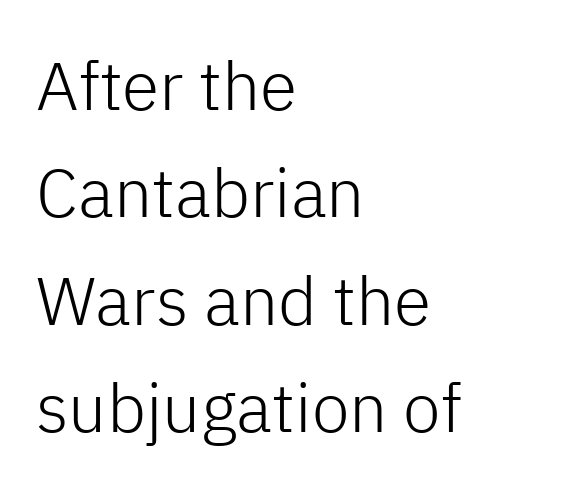
{"serif": "no", "italic": "no", "bold": "no", "weight": "light", "width": "normal", "stroke_contrast": "low", "x_height": "medium", "monospaced": "no", "underline": "no", "align": "left", "line_spacing": "normal", "line_spacing_ratio": 1.58, "letter_spacing": "normal", "letter_spacing_em": 0.0, "glyph_px": 68}
